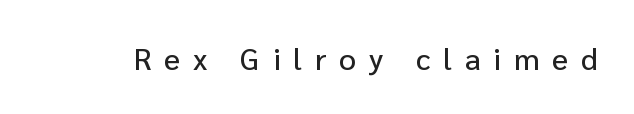
{"serif": "no", "italic": "no", "width": "normal", "stroke_contrast": "low", "x_height": "medium", "monospaced": "no", "underline": "no", "letter_spacing": "wide", "letter_spacing_em": 0.43, "glyph_px": 30}
